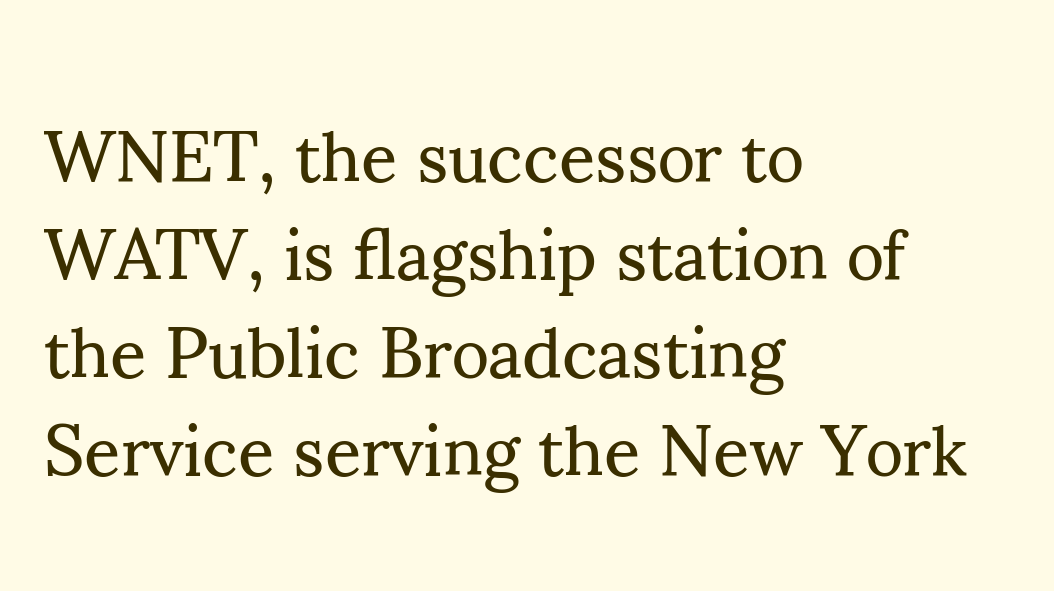
On a weight scale, this lands at 450 or below. Short note: letters normally spaced. No italicization has been applied; the sample stays upright. Rows of type keep a routine distance in the vertical direction.
